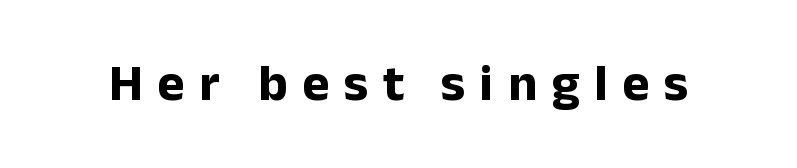
The image shows 52 px bold sans-serif type, upright; set unusually wide letter spacing (+0.28 em), not underlined; low stroke contrast and a medium x-height.
